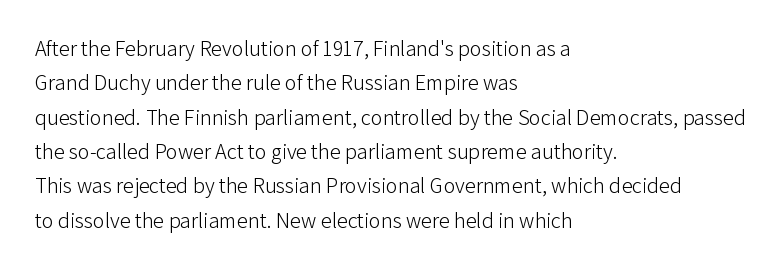
The image shows 22 px text type, upright; set left-aligned, normal line spacing (1.56x), normal letter spacing, not underlined.
